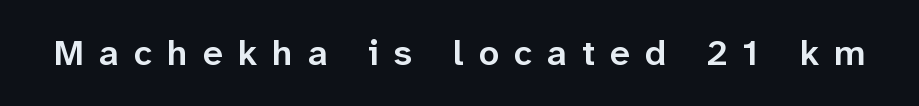
Check the space under the baseline: it is left empty. Does the type have serifs? No, each stem ends abruptly. The type sits square on the baseline with zero lean. This sample has the flowing, uneven cadence of proportional lettering. Semibold letterforms, between regular and bold. The face used here is rendered with a markedly widened letterfit.
